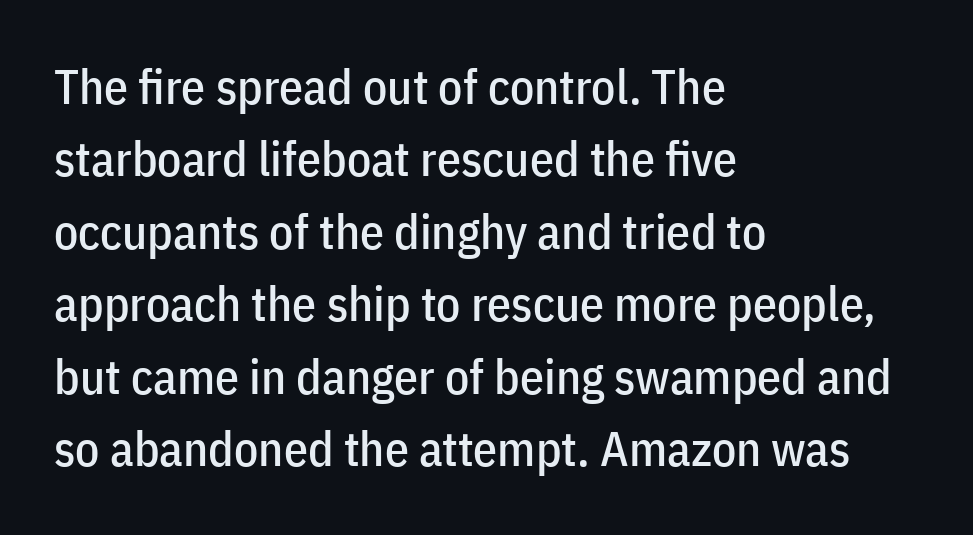
Q: Is the text italic (slanted)? A: No, it is upright.
Q: Is the typeface a serif or a sans-serif typeface? A: Sans-serif.
Q: Is the text underlined? A: No.
Q: How is the paragraph aligned? A: Left-aligned.
Q: Is the spacing between letters normal or unusually wide? A: Normal.
Q: Is the spacing between lines tight, normal or loose? A: Normal.
Q: Width (condensed, normal, or wide)? A: Condensed.
Q: Stroke contrast? A: Low.
Q: x-height? A: Medium.
Q: Monospaced? A: No.
